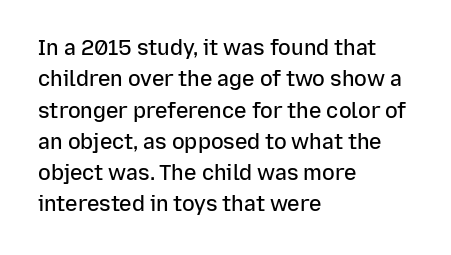
Emphasis by weight is partial: semibold. A typesetter would call this leading conventional body-copy spacing. The rendering keeps characters at their native spacing. This is roman type, the default non-slanted kind. Compared with a centered layout, this one pins lines to the left instead.
